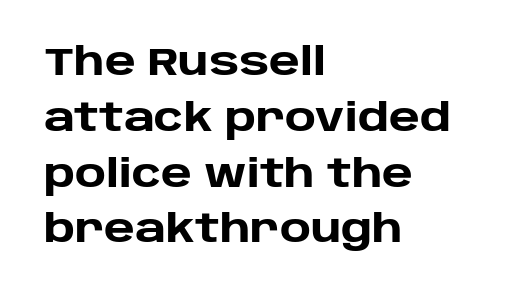
{"serif": "no", "italic": "no", "bold": "yes", "weight": "heavy", "width": "normal", "stroke_contrast": "low", "x_height": "large", "monospaced": "no", "underline": "no", "align": "left", "line_spacing": "normal", "line_spacing_ratio": 1.43, "letter_spacing": "normal", "letter_spacing_em": 0.0, "glyph_px": 39}
